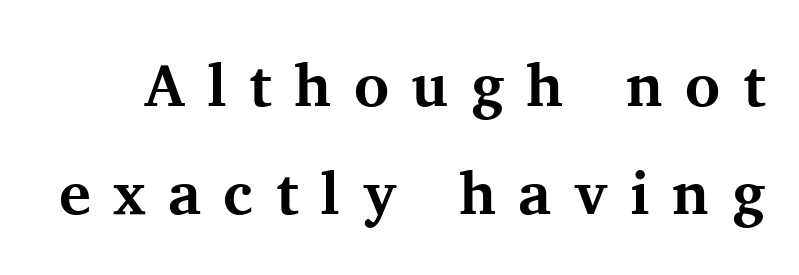
The image shows 60 px bold serif type, upright; set line spacing 1.8x, unusually wide letter spacing (+0.37 em), not underlined; medium stroke contrast and a medium x-height.
